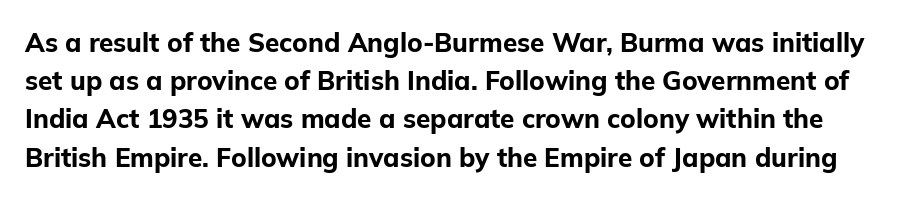
The image shows 26 px bold type, upright; set normal line spacing (1.47x), normal letter spacing, not underlined.
